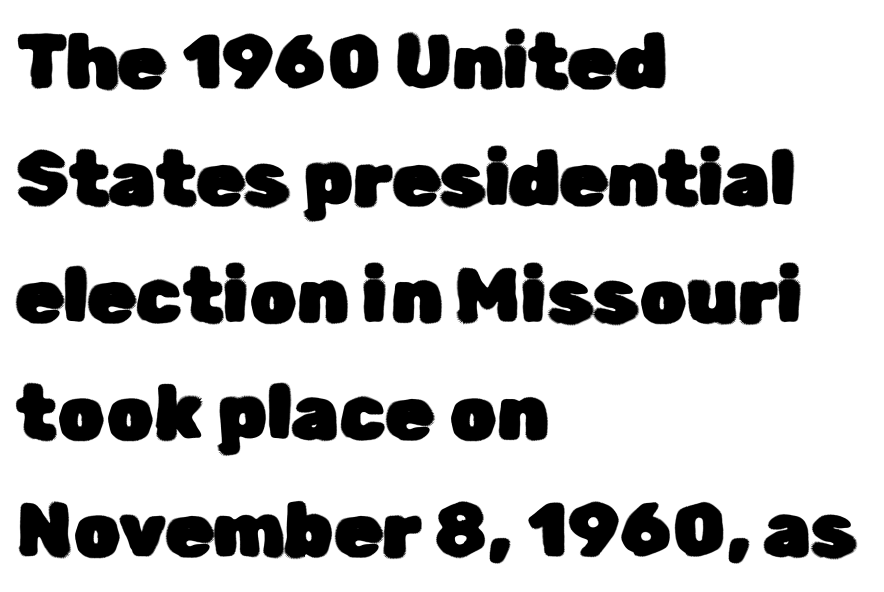
The image shows 76 px sans-serif type, upright; set left-aligned, normal line spacing (1.54x), normal letter spacing, not underlined; low stroke contrast and a medium x-height.
